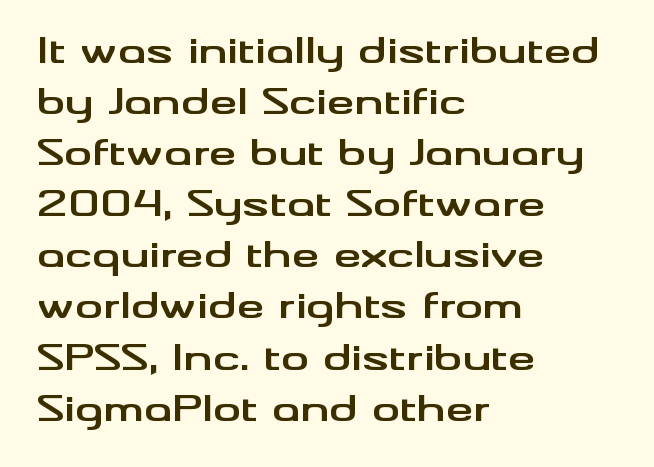
Posture: straight, roman, zero tilt. You could not count columns in this text — the font is proportionally spaced. Bare-footed words on every line. A full-strength bold gives these letters their thick strokes.
